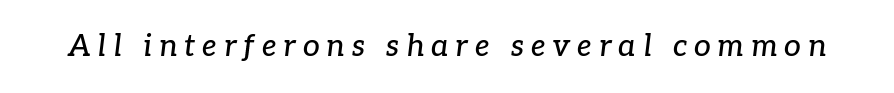
{"serif": "yes", "italic": "yes", "lean": "right", "slant_degrees": 7, "width": "normal", "stroke_contrast": "low", "x_height": "medium", "monospaced": "no", "underline": "no", "letter_spacing": "wide", "letter_spacing_em": 0.23, "glyph_px": 30}
